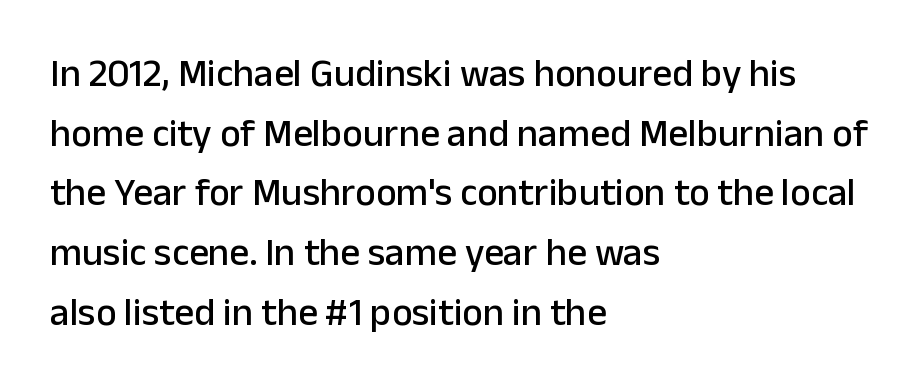
{"serif": "no", "italic": "no", "width": "normal", "stroke_contrast": "low", "x_height": "medium", "monospaced": "no", "underline": "no", "align": "left", "line_spacing": "normal", "line_spacing_ratio": 1.53, "letter_spacing": "normal", "letter_spacing_em": 0.0, "glyph_px": 39}
